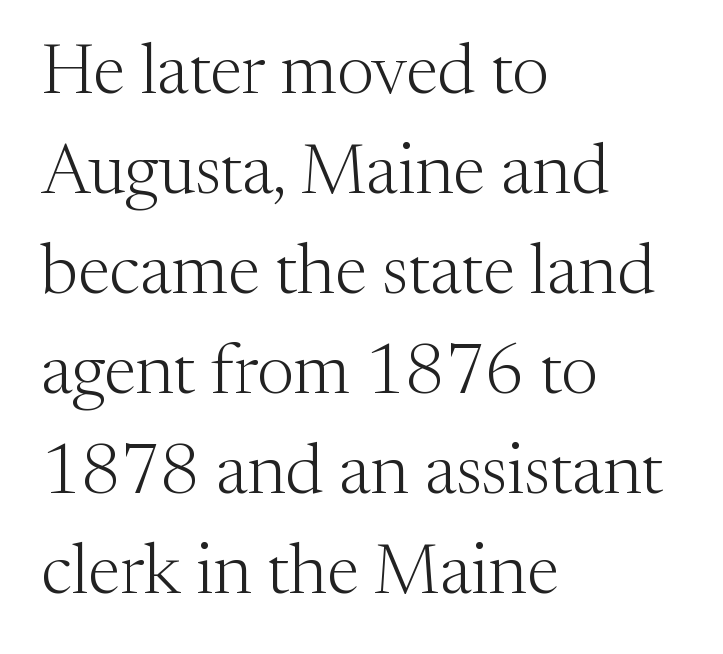
Q: Is the text bold? A: No.
Q: Is the text italic (slanted)? A: No, it is upright.
Q: Is the typeface a serif or a sans-serif typeface? A: Serif.
Q: Is the text underlined? A: No.
Q: How is the paragraph aligned? A: Left-aligned.
Q: Is the spacing between letters normal or unusually wide? A: Normal.
Q: Is the spacing between lines tight, normal or loose? A: Normal.
Q: Width (condensed, normal, or wide)? A: Normal.
Q: Stroke contrast? A: Medium.
Q: x-height? A: Medium.
Q: Monospaced? A: No.
